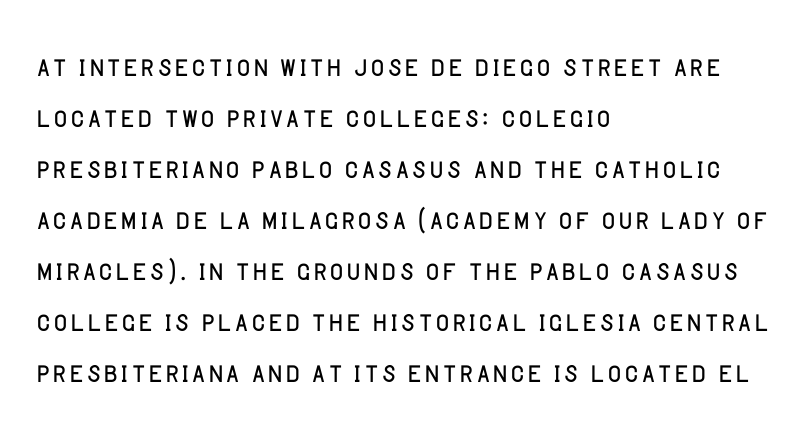
{"serif": "no", "italic": "no", "bold": "no", "weight": "light", "width": "normal", "stroke_contrast": "low", "x_height": "large", "monospaced": "no", "underline": "no", "align": "left", "line_spacing": "normal", "line_spacing_ratio": 1.38, "letter_spacing": "normal", "letter_spacing_em": 0.0, "glyph_px": 37}
